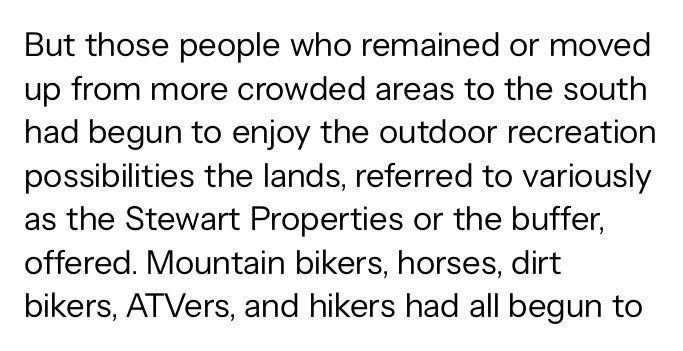
Spacing between characters is what you'd get straight out of the box. A typesetter would mark this as roman, not italic. Nothing heavy about these letters — not bold at all. Just letters on the line, the space beneath them empty. No feet cap the strokes, marking this as sans-serif type.
